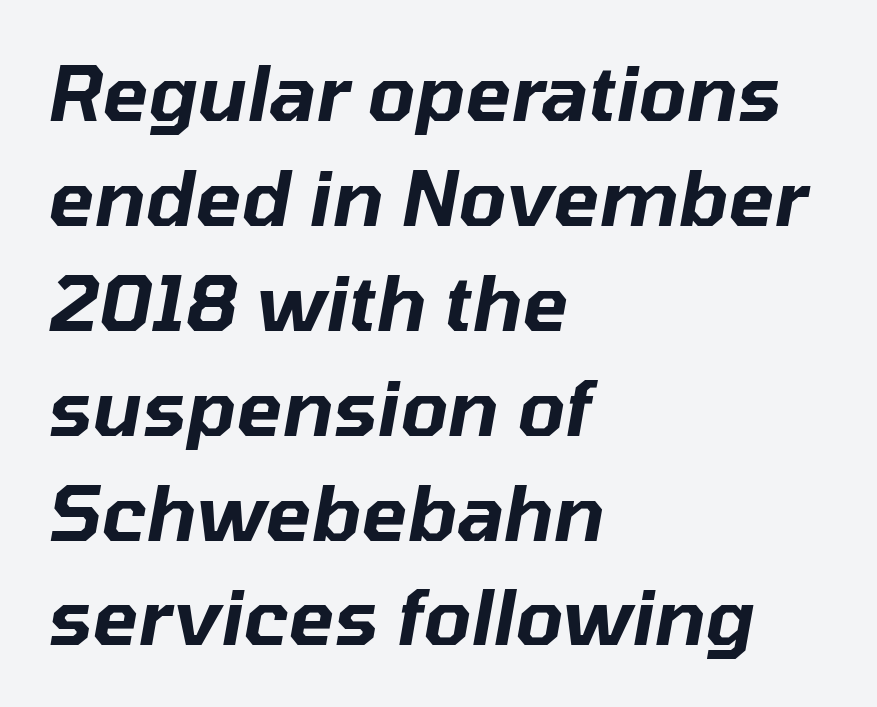
{"italic": "yes", "lean": "right", "slant_degrees": 10, "width": "normal", "stroke_contrast": "low", "x_height": "medium", "monospaced": "no", "underline": "no", "align": "left", "line_spacing": "normal", "line_spacing_ratio": 1.38, "letter_spacing": "normal", "letter_spacing_em": 0.0, "glyph_px": 76}
